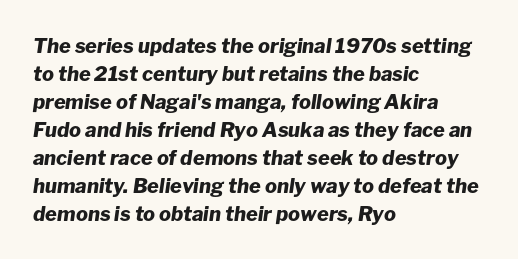
The passage shown stacks its lines at a standard gap. Standard letterfit; no display-style spreading of the glyphs. Its strokes are broad and dark, the hallmark of bold type. The rendering applies a slant to the glyphs. Check under the words: just untouched page. The paragraph shown leans on its left margin.
